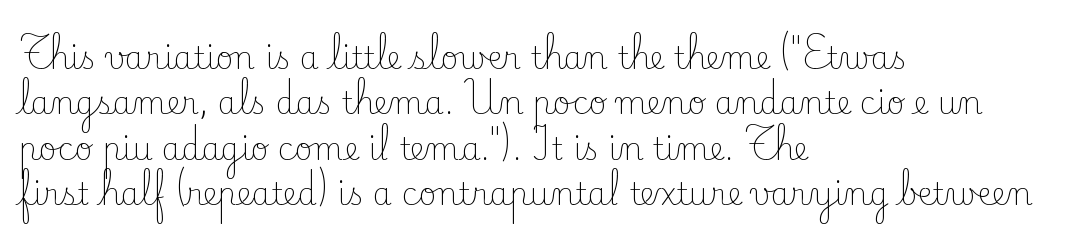
{"serif": "yes", "italic": "no", "bold": "no", "weight": "light", "width": "normal", "stroke_contrast": "low", "x_height": "small", "monospaced": "no", "underline": "no", "align": "left", "line_spacing": "normal", "line_spacing_ratio": 1.46, "letter_spacing": "normal", "letter_spacing_em": 0.0, "glyph_px": 31}
